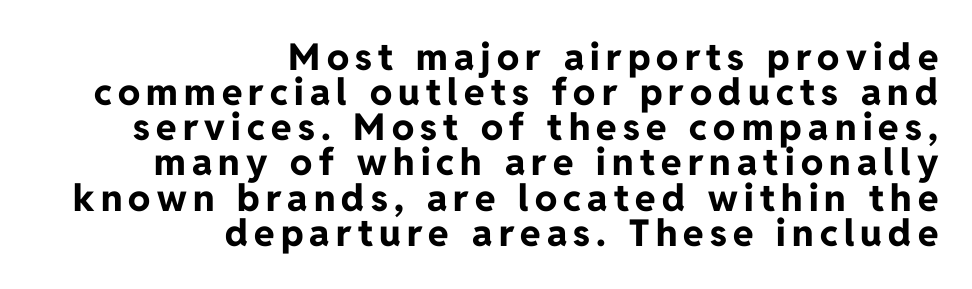
The image shows 37 px bold sans-serif type, upright; set right-aligned, tight line spacing (0.95x), not underlined; low stroke contrast and a medium x-height.
